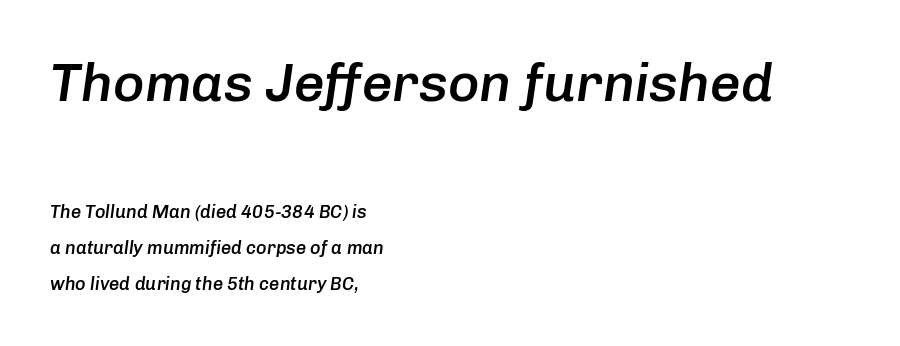
Q: Is the text bold? A: Semi-bold.
Q: Is the text italic (slanted)? A: Yes, it leans right by about 8 degrees.
Q: Is the text underlined? A: No.
Q: How is the paragraph aligned? A: Left-aligned.
Q: Is the spacing between letters normal or unusually wide? A: Normal.
Q: Is the spacing between lines tight, normal or loose? A: Loose.
Q: Which block of text is set in a larger size, the first (top) or the second (bottom)? A: The first (top) one.
Q: Width (condensed, normal, or wide)? A: Normal.
Q: Stroke contrast? A: Low.
Q: x-height? A: Medium.
Q: Monospaced? A: No.
